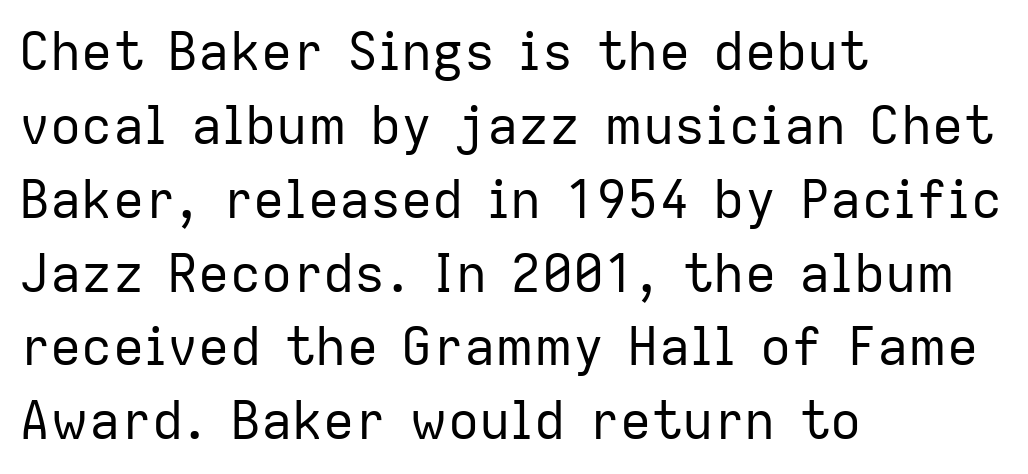
Q: Is the text bold? A: No.
Q: Is the text italic (slanted)? A: No, it is upright.
Q: Is the typeface a serif or a sans-serif typeface? A: Sans-serif.
Q: Is the text underlined? A: No.
Q: How is the paragraph aligned? A: Left-aligned.
Q: Is the spacing between letters normal or unusually wide? A: Normal.
Q: Is the spacing between lines tight, normal or loose? A: Normal.
Q: Width (condensed, normal, or wide)? A: Normal.
Q: Stroke contrast? A: Low.
Q: x-height? A: Medium.
Q: Monospaced? A: No.
